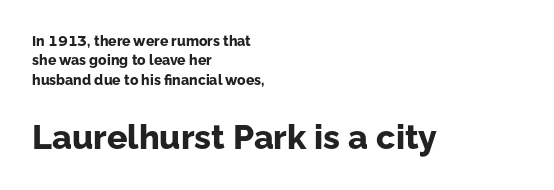
The image shows 34 px bold sans-serif type, upright; set left-aligned, normal line spacing (1.38x), normal letter spacing, not underlined; the second (bottom) block is 2.43x larger; low stroke contrast and a medium x-height.
